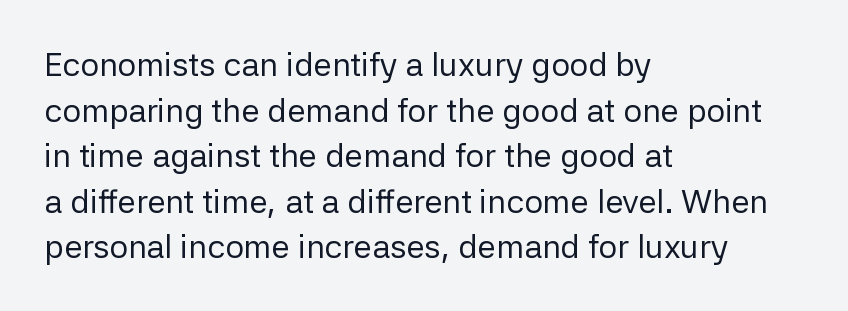
The image shows 33 px regular-weight sans-serif type, upright; set left-aligned, normal line spacing (1.38x), normal letter spacing, not underlined; low stroke contrast and a medium x-height.
